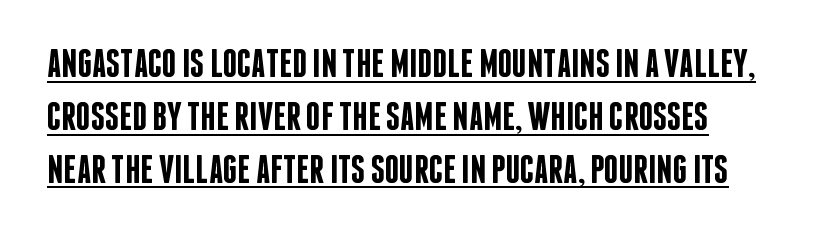
Italic: no, the glyphs are upright roman. Short note: letters normally spaced. This sample has the flowing, uneven cadence of proportional lettering. These characters rest on top of a visible drawn line. The letters carry no serifs — their stems end cleanly without finishing strokes. Does the weight exceed regular? Yes, but only to semibold.
